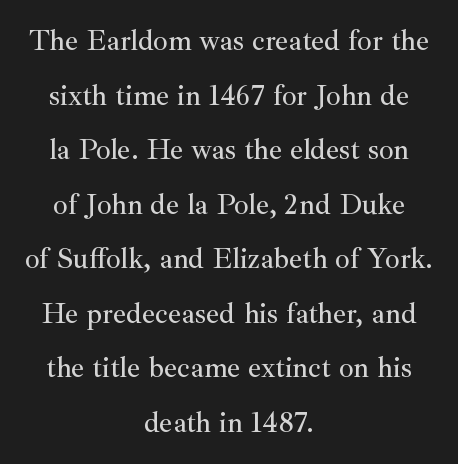
The image shows 29 px serif type, upright; set centered, line spacing 1.88x, normal letter spacing, not underlined; medium stroke contrast and a small x-height.
